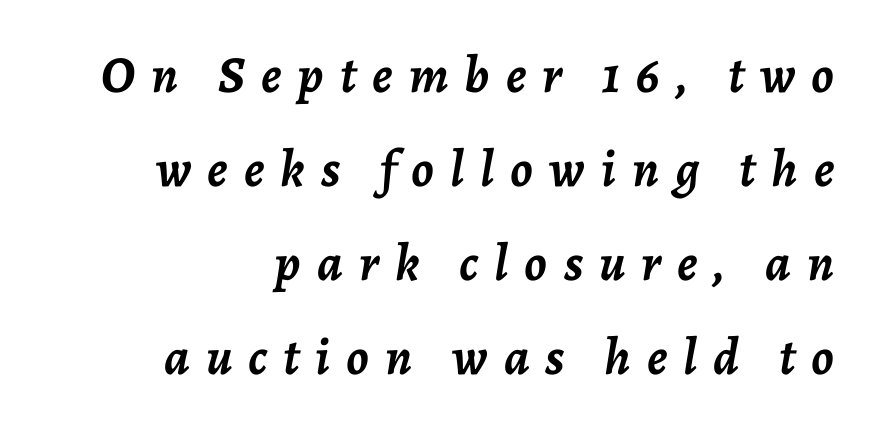
Q: Is the text bold? A: Yes.
Q: Is the text italic (slanted)? A: Yes, it leans right by about 7 degrees.
Q: Is the text underlined? A: No.
Q: How is the paragraph aligned? A: Right-aligned.
Q: Is the spacing between letters normal or unusually wide? A: Unusually wide.
Q: Width (condensed, normal, or wide)? A: Normal.
Q: Stroke contrast? A: Low.
Q: x-height? A: Medium.
Q: Monospaced? A: No.
